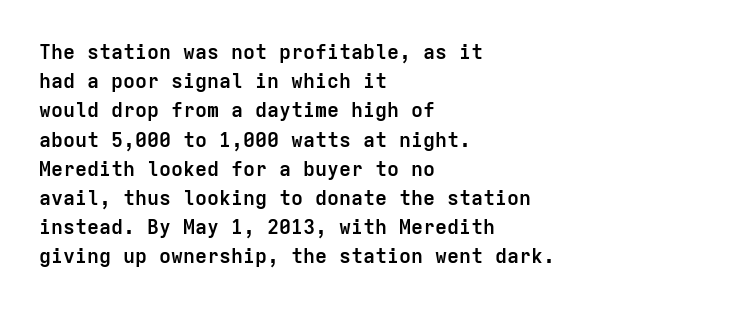
The image shows 20 px bold type, upright; set left-aligned, normal line spacing (1.46x), normal letter spacing, not underlined.
